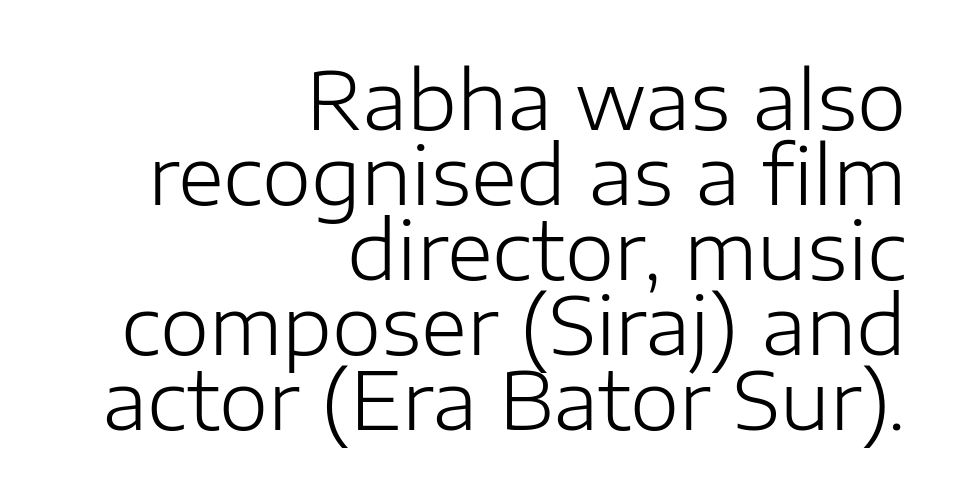
{"serif": "no", "italic": "no", "bold": "no", "weight": "light", "width": "normal", "stroke_contrast": "low", "x_height": "medium", "monospaced": "no", "underline": "no", "align": "right", "line_spacing": "tight", "line_spacing_ratio": 0.95, "letter_spacing": "normal", "letter_spacing_em": 0.0, "glyph_px": 79}
